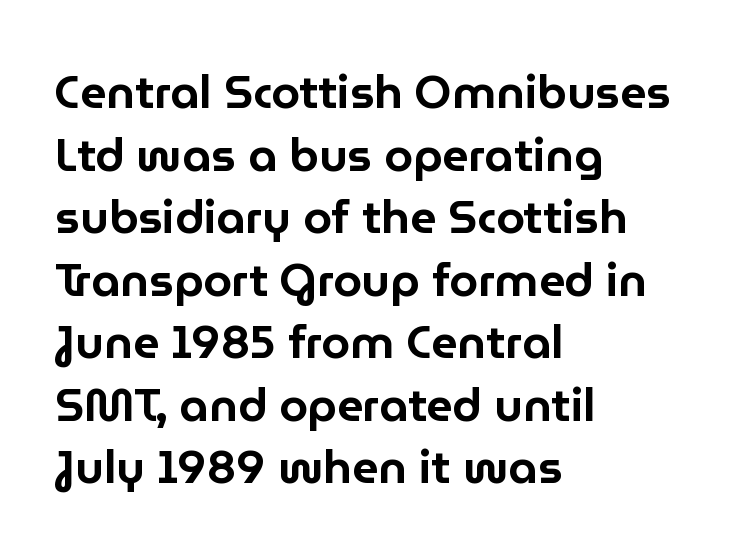
{"serif": "no", "italic": "no", "width": "normal", "stroke_contrast": "low", "x_height": "medium", "monospaced": "no", "underline": "no", "align": "left", "line_spacing": "normal", "line_spacing_ratio": 1.36, "letter_spacing": "normal", "letter_spacing_em": 0.0, "glyph_px": 46}
